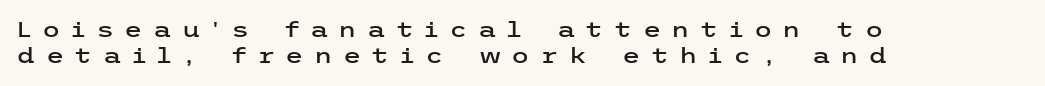
Q: Is the text italic (slanted)? A: No, it is upright.
Q: Is the text underlined? A: No.
Q: How is the paragraph aligned? A: Left-aligned.
Q: Is the spacing between letters normal or unusually wide? A: Unusually wide.
Q: Is the spacing between lines tight, normal or loose? A: Normal.
